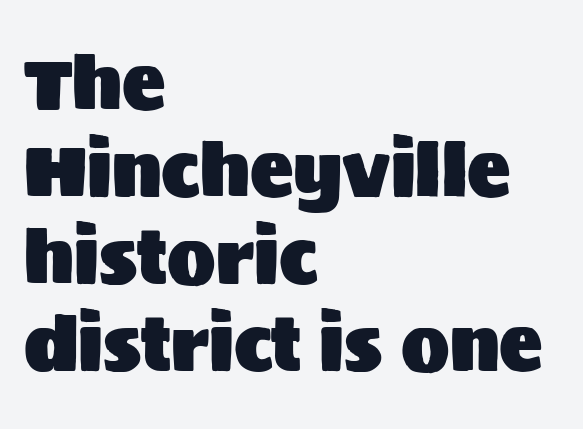
{"serif": "no", "italic": "no", "width": "normal", "stroke_contrast": "medium", "x_height": "large", "monospaced": "no", "underline": "no", "align": "left", "line_spacing_ratio": 1.21, "letter_spacing": "normal", "letter_spacing_em": 0.0, "glyph_px": 72}
